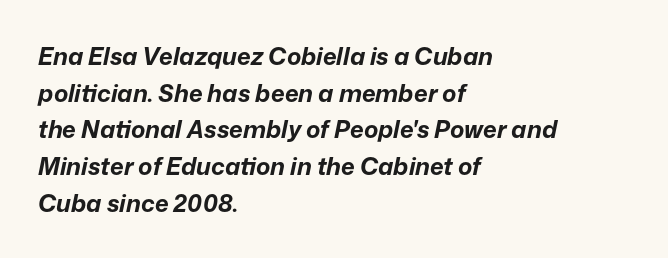
{"italic": "yes", "lean": "right", "slant_degrees": 12, "bold": "yes", "underline": "no", "align": "left", "line_spacing": "normal", "line_spacing_ratio": 1.53, "letter_spacing": "normal", "letter_spacing_em": 0.0, "glyph_px": 24}
